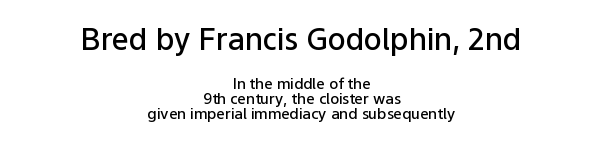
{"serif": "no", "italic": "no", "bold": "semi", "weight": "semibold", "width": "normal", "stroke_contrast": "low", "x_height": "medium", "monospaced": "no", "underline": "no", "align": "center", "line_spacing": "tight", "line_spacing_ratio": 1.0, "letter_spacing": "normal", "letter_spacing_em": 0.0, "larger_block": "first", "size_ratio": 2.0, "glyph_px": 30}
